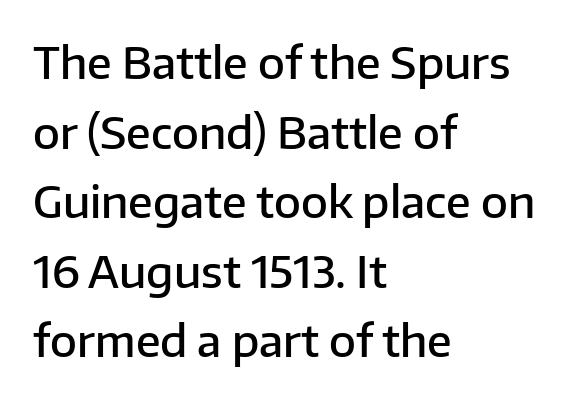
The block of text has a typical density, with ordinary space between rows. Spacing verdict: proportional, widths tailored to each character. Words float on clear page, feet unadorned. The face used here is rendered with its standard letterfit.
